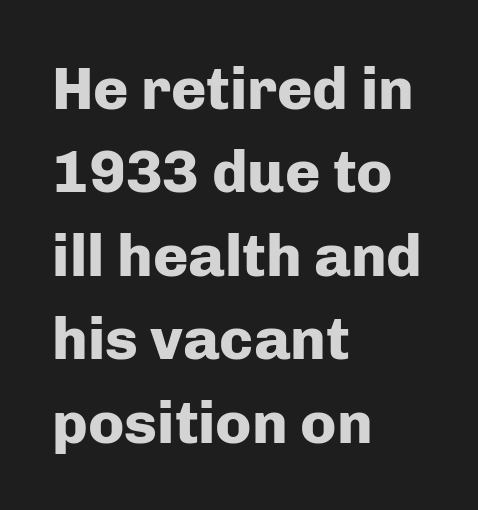
Q: Is the text bold? A: Yes.
Q: Is the text italic (slanted)? A: No, it is upright.
Q: Is the typeface a serif or a sans-serif typeface? A: Sans-serif.
Q: Is the text underlined? A: No.
Q: How is the paragraph aligned? A: Left-aligned.
Q: Is the spacing between letters normal or unusually wide? A: Normal.
Q: Is the spacing between lines tight, normal or loose? A: Normal.
Q: Width (condensed, normal, or wide)? A: Normal.
Q: Stroke contrast? A: Low.
Q: x-height? A: Medium.
Q: Monospaced? A: No.
